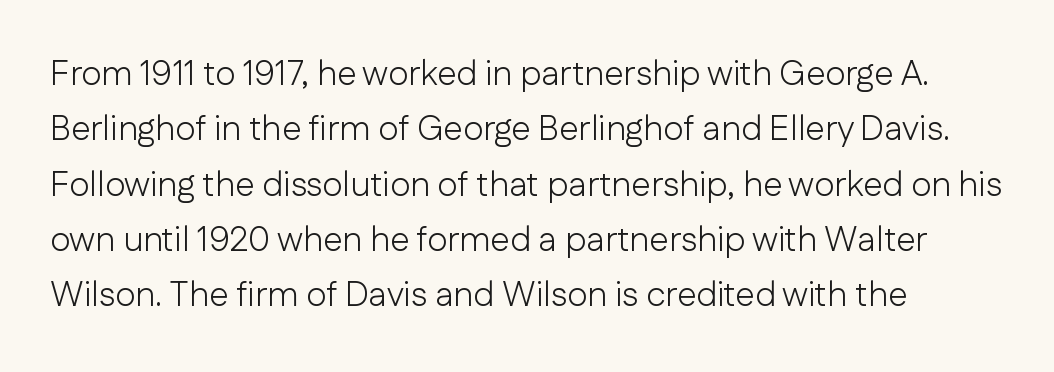
Each word holds together tightly as a unit, with standard inter-letter gaps. No heavy texture on the line: the type isn't bold. Nope, no serifs anywhere on these letters. This block has exactly the height ordinary leading produces. You could not count columns in this text — the font is proportionally spaced.
